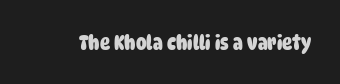
{"bold": "yes", "underline": "no", "letter_spacing": "normal", "letter_spacing_em": 0.0, "glyph_px": 21}
